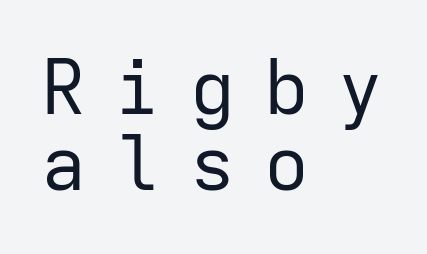
Q: Is the text bold? A: No.
Q: Is the text italic (slanted)? A: No, it is upright.
Q: Is the typeface a serif or a sans-serif typeface? A: Sans-serif.
Q: Is the text underlined? A: No.
Q: How is the paragraph aligned? A: Left-aligned.
Q: Is the spacing between letters normal or unusually wide? A: Unusually wide.
Q: Is the spacing between lines tight, normal or loose? A: Tight.
Q: Width (condensed, normal, or wide)? A: Normal.
Q: Stroke contrast? A: Low.
Q: x-height? A: Medium.
Q: Monospaced? A: Yes.
